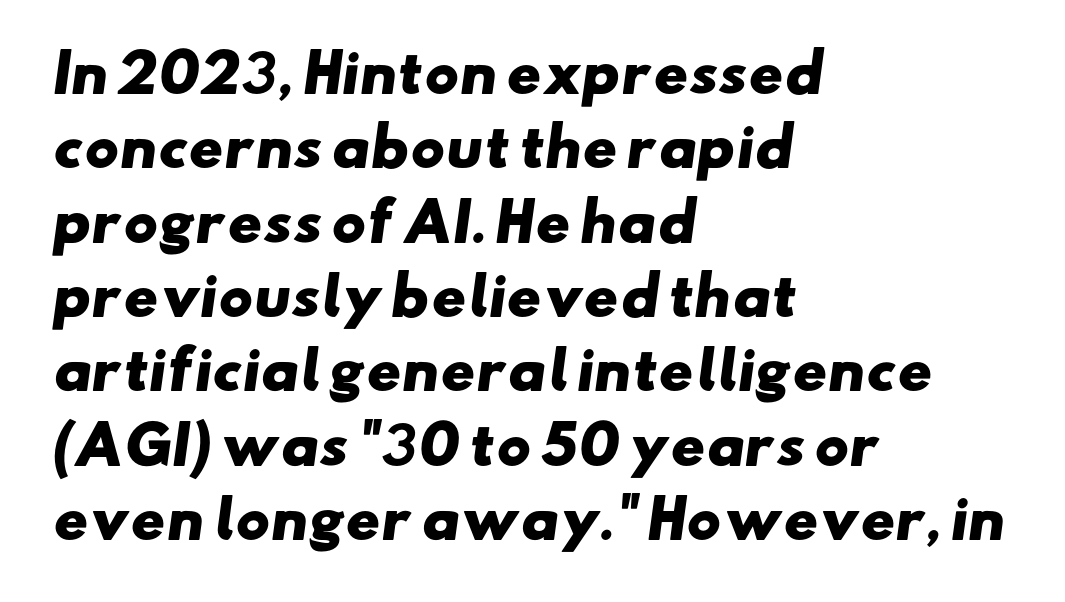
A full-strength bold gives these letters their thick strokes. Where is the straight margin? On the left. Inter-character spacing is left at the font's built-in metrics. The characters display no serif detailing; their extremities are plain. This sample has the flowing, uneven cadence of proportional lettering.
